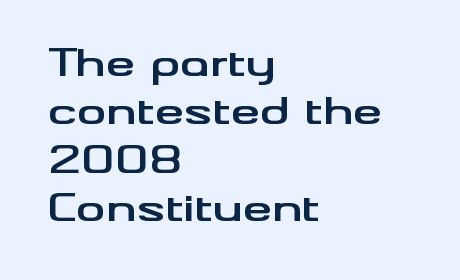
{"serif": "no", "italic": "no", "bold": "yes", "weight": "bold", "width": "wide", "stroke_contrast": "medium", "x_height": "small", "monospaced": "no", "underline": "no", "align": "left", "line_spacing": "normal", "line_spacing_ratio": 1.31, "letter_spacing": "normal", "letter_spacing_em": 0.0, "glyph_px": 37}
